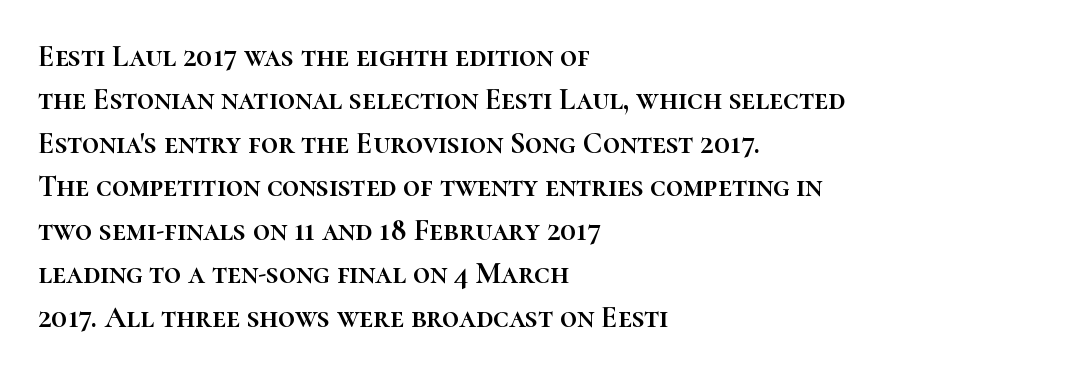
Spacing verdict: proportional, widths tailored to each character. The typography opts for an upright posture over an oblique one. Short note: letters normally spaced. Every row of glyphs begins at an identical x-position on the left.
